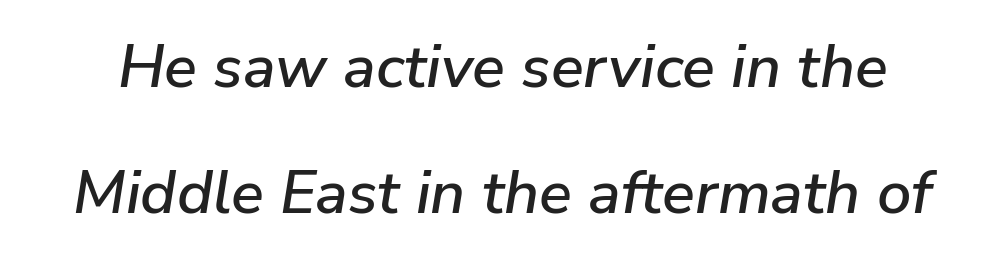
Character widths vary here, with narrow letters taking less room than wide ones. Horizontal bands of white between lines are thick stripes. The line texture is even and compact thanks to regular tracking. Yep, that's italic — everything's leaning. This rendering features lettering with no underline.
